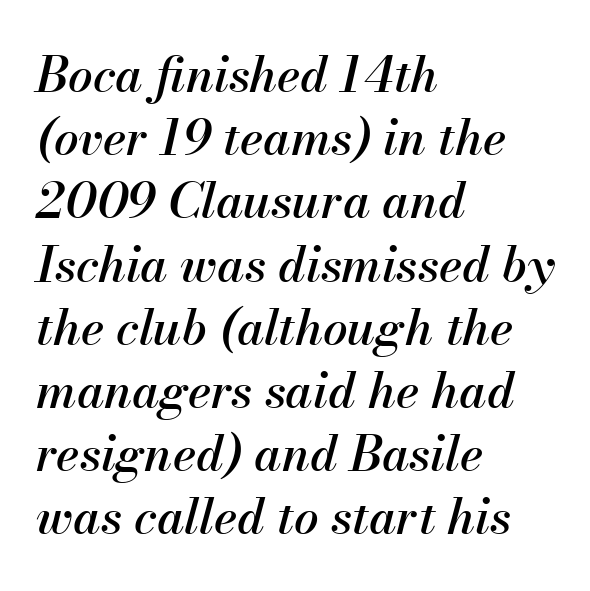
{"italic": "yes", "lean": "right", "slant_degrees": 13, "width": "normal", "stroke_contrast": "medium", "x_height": "small", "monospaced": "no", "underline": "no", "align": "left", "line_spacing": "normal", "line_spacing_ratio": 1.29, "letter_spacing": "normal", "letter_spacing_em": 0.0, "glyph_px": 49}
